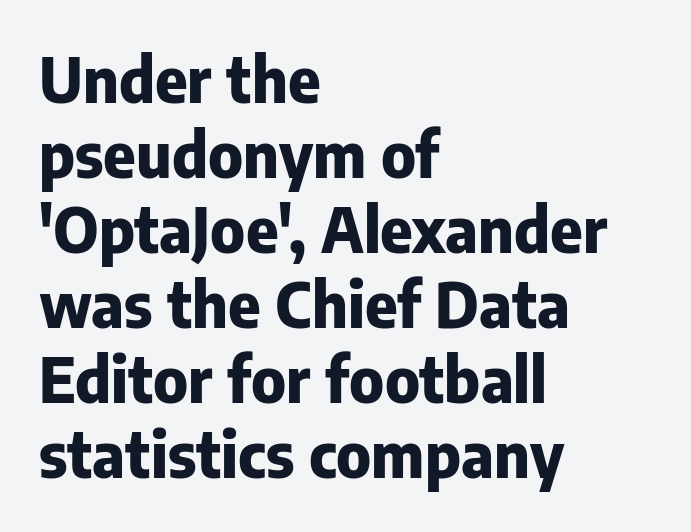
Q: Is the text bold? A: Yes.
Q: Is the text italic (slanted)? A: No, it is upright.
Q: Is the typeface a serif or a sans-serif typeface? A: Sans-serif.
Q: Is the text underlined? A: No.
Q: How is the paragraph aligned? A: Left-aligned.
Q: Is the spacing between letters normal or unusually wide? A: Normal.
Q: Width (condensed, normal, or wide)? A: Normal.
Q: Stroke contrast? A: Low.
Q: x-height? A: Medium.
Q: Monospaced? A: No.
